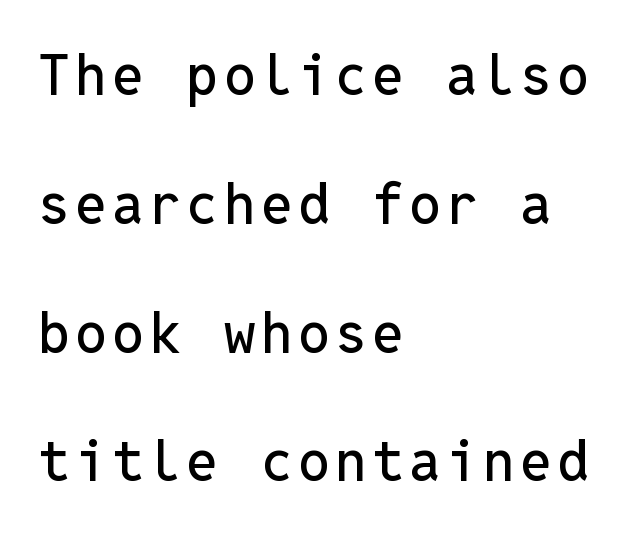
The image shows 56 px sans-serif type, upright, monospaced; set left-aligned, loose line spacing (2.3x), not underlined; low stroke contrast and a medium x-height.
